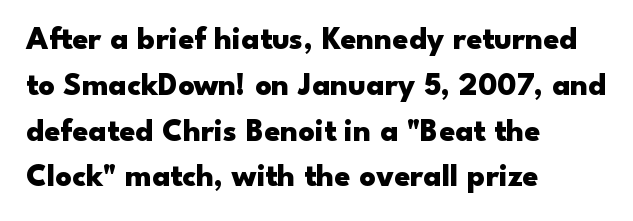
In terms of leading, this rendering sits right in the middle. Words appear dense and cohesive because spacing is normal. Casual observation: everything's shoved over to the left. The face used here has the dense, thick strokes of a bold.
